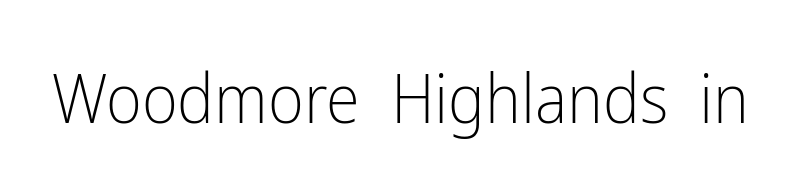
Stroke terminals: plain, sans-serif. There is no visible air inserted between adjacent glyphs. Italic? Not at all — the glyphs are vertical. Note the varied advance widths — an 'i' is clearly narrower than an 'm'.
